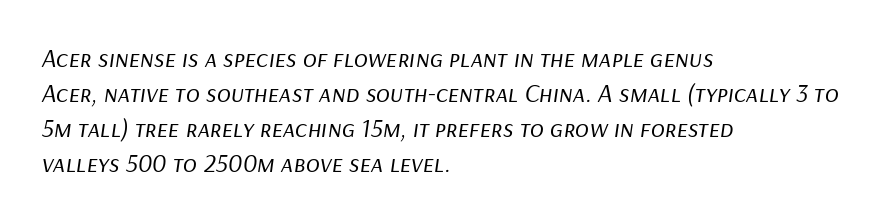
These lines keep a tight, regular rhythm from letter to letter. The face used here has a pronounced slope to its letters. Honestly, the row spacing looks completely unremarkable. Words float on clear page, feet unadorned. The compositor pushed each line to the left boundary.
